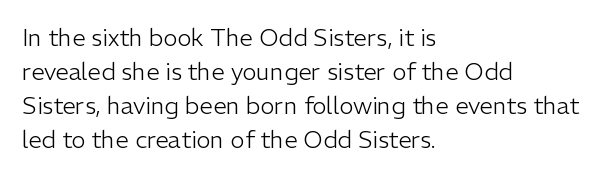
{"italic": "no", "bold": "no", "underline": "no", "align": "left", "line_spacing": "normal", "line_spacing_ratio": 1.41, "letter_spacing": "normal", "letter_spacing_em": 0.0, "glyph_px": 24}
